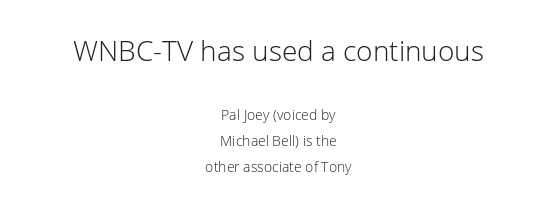
The image shows 28 px light sans-serif type, upright; set centered, line spacing 1.85x, normal letter spacing, not underlined; the first (top) block is 2.0x larger; low stroke contrast and a medium x-height.
